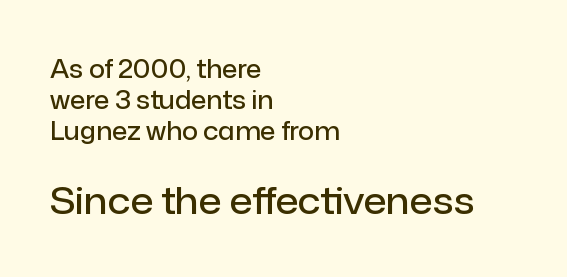
Q: Is the text bold? A: Semi-bold.
Q: Is the text italic (slanted)? A: No, it is upright.
Q: Is the typeface a serif or a sans-serif typeface? A: Sans-serif.
Q: Is the text underlined? A: No.
Q: How is the paragraph aligned? A: Left-aligned.
Q: Is the spacing between letters normal or unusually wide? A: Normal.
Q: Is the spacing between lines tight, normal or loose? A: Normal.
Q: Which block of text is set in a larger size, the first (top) or the second (bottom)? A: The second (bottom) one.
Q: Width (condensed, normal, or wide)? A: Normal.
Q: Stroke contrast? A: Low.
Q: x-height? A: Medium.
Q: Monospaced? A: No.
